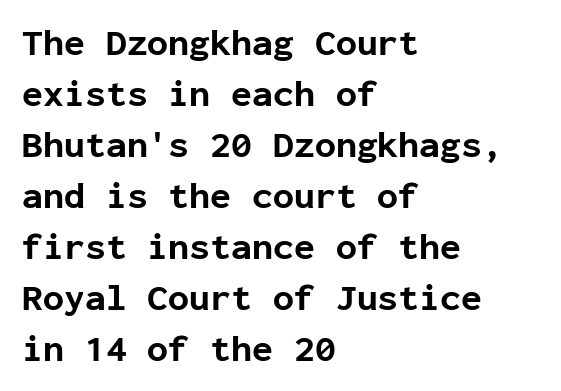
Q: Is the text bold? A: Yes.
Q: Is the text italic (slanted)? A: No, it is upright.
Q: Is the typeface a serif or a sans-serif typeface? A: Sans-serif.
Q: Is the text underlined? A: No.
Q: How is the paragraph aligned? A: Left-aligned.
Q: Is the spacing between letters normal or unusually wide? A: Normal.
Q: Is the spacing between lines tight, normal or loose? A: Normal.
Q: Width (condensed, normal, or wide)? A: Normal.
Q: Stroke contrast? A: Low.
Q: x-height? A: Medium.
Q: Monospaced? A: Yes.
